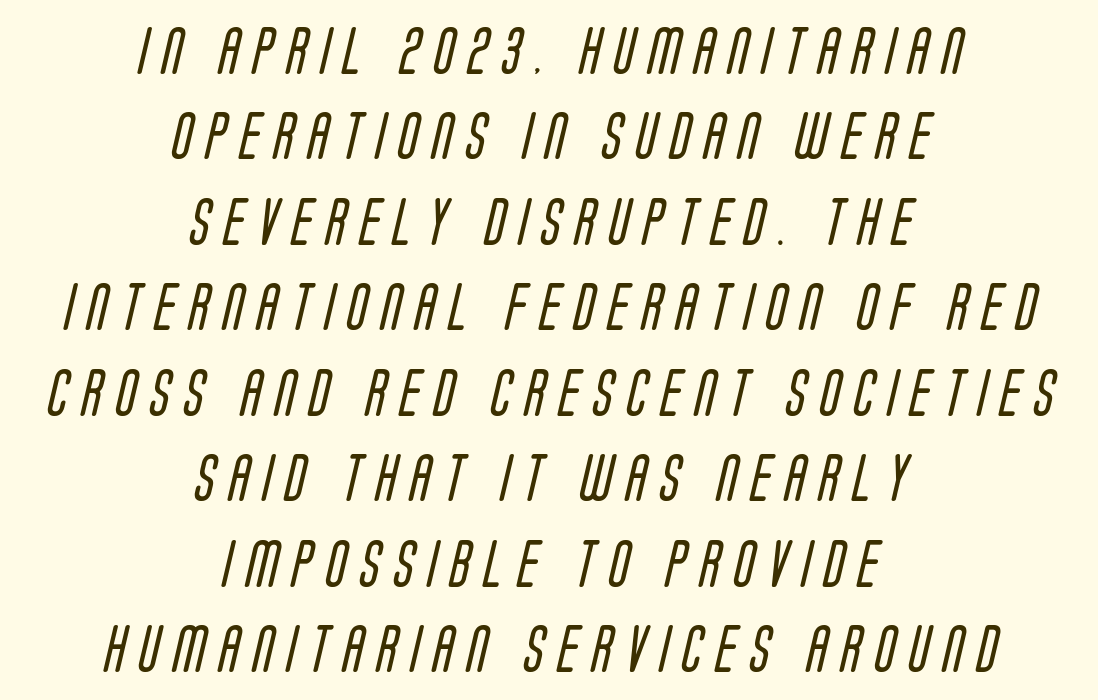
The image shows 48 px regular-weight, condensed sans-serif type; set centered, line spacing 1.78x, unusually wide letter spacing (+0.28 em), not underlined; low stroke contrast and a large x-height.
